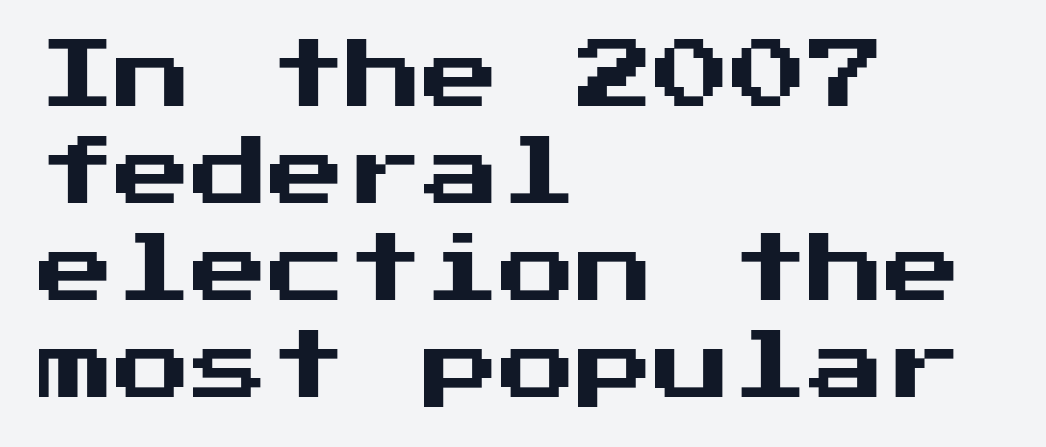
Q: Is the text italic (slanted)? A: No, it is upright.
Q: Is the typeface a serif or a sans-serif typeface? A: Sans-serif.
Q: Is the text underlined? A: No.
Q: How is the paragraph aligned? A: Left-aligned.
Q: Is the spacing between letters normal or unusually wide? A: Normal.
Q: Is the spacing between lines tight, normal or loose? A: Normal.
Q: Width (condensed, normal, or wide)? A: Normal.
Q: Stroke contrast? A: Medium.
Q: x-height? A: Medium.
